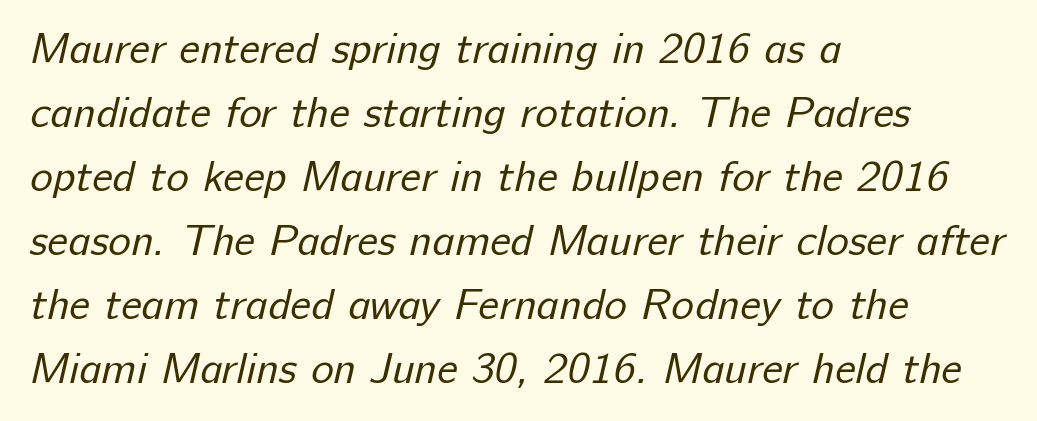
The image shows 43 px regular-weight sans-serif type; set left-aligned, normal line spacing (1.49x), normal letter spacing, not underlined; low stroke contrast and a medium x-height.
